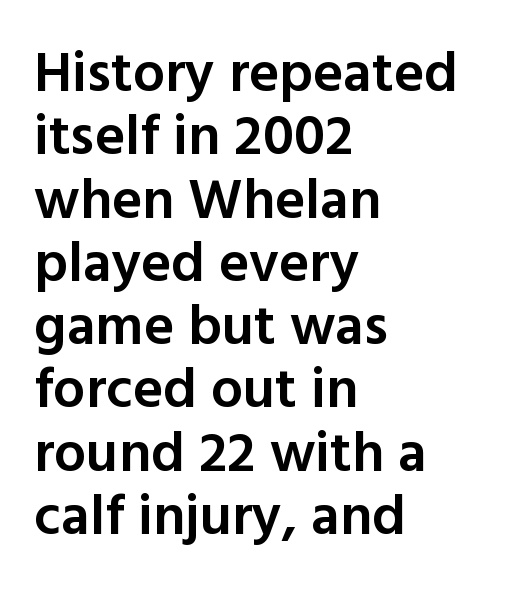
Q: Is the text bold? A: Semi-bold.
Q: Is the text italic (slanted)? A: No, it is upright.
Q: Is the typeface a serif or a sans-serif typeface? A: Sans-serif.
Q: Is the text underlined? A: No.
Q: How is the paragraph aligned? A: Left-aligned.
Q: Is the spacing between letters normal or unusually wide? A: Normal.
Q: Is the spacing between lines tight, normal or loose? A: Tight.
Q: Width (condensed, normal, or wide)? A: Normal.
Q: x-height? A: Medium.
Q: Monospaced? A: No.
